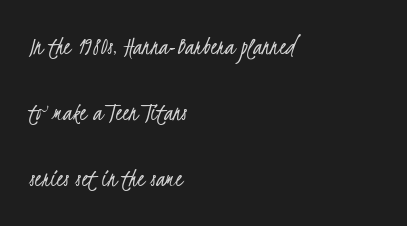
Q: Is the text bold? A: No.
Q: Is the text underlined? A: No.
Q: How is the paragraph aligned? A: Left-aligned.
Q: Is the spacing between letters normal or unusually wide? A: Normal.
Q: Is the spacing between lines tight, normal or loose? A: Loose.
